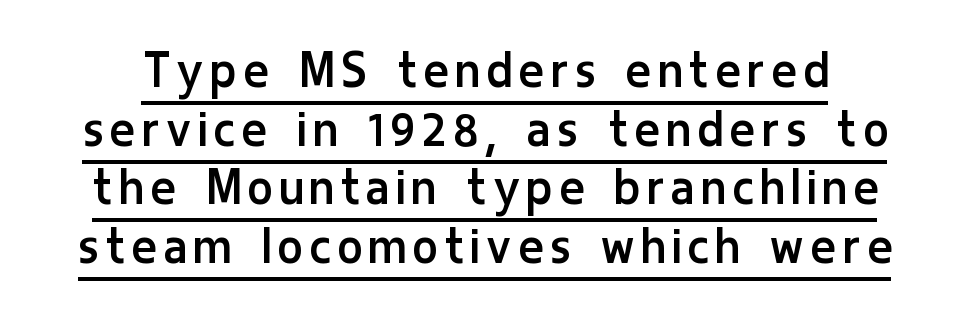
The text was rendered using a sans face with plain stroke endings. The typesetting does not lean heavy: it is not bold. Spacing verdict: proportional, widths tailored to each character. The face used here appears with an underline applied. Vertically, the passage feels compressed, each row crowding the next.
